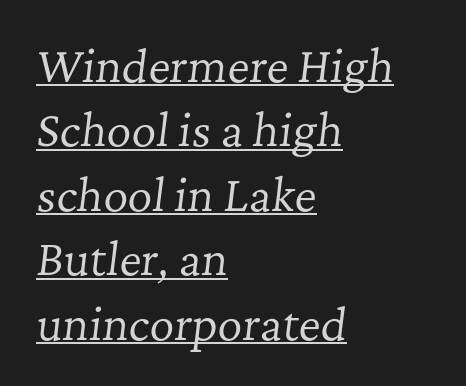
{"serif": "yes", "italic": "yes", "lean": "right", "slant_degrees": 7, "bold": "no", "weight": "regular", "width": "normal", "stroke_contrast": "low", "x_height": "medium", "monospaced": "no", "underline": "yes", "align": "left", "line_spacing": "normal", "line_spacing_ratio": 1.5, "letter_spacing": "normal", "letter_spacing_em": 0.0, "glyph_px": 43}
